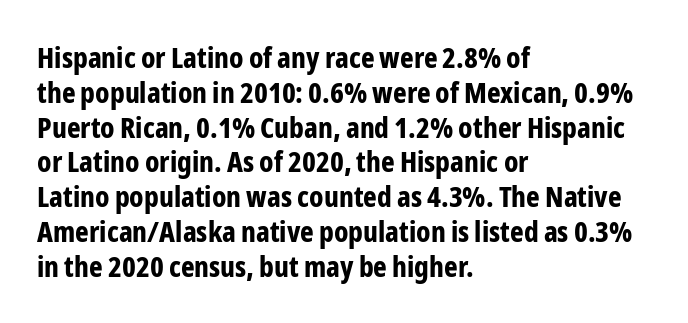
Q: Is the text bold? A: Yes.
Q: Is the text italic (slanted)? A: No, it is upright.
Q: Is the typeface a serif or a sans-serif typeface? A: Sans-serif.
Q: Is the text underlined? A: No.
Q: How is the paragraph aligned? A: Left-aligned.
Q: Is the spacing between letters normal or unusually wide? A: Normal.
Q: Width (condensed, normal, or wide)? A: Condensed.
Q: Stroke contrast? A: Low.
Q: x-height? A: Medium.
Q: Monospaced? A: No.
